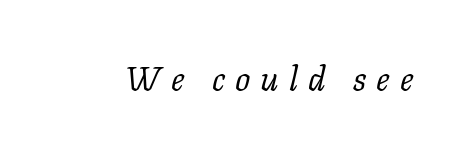
{"serif": "yes", "italic": "yes", "lean": "right", "slant_degrees": 11, "bold": "no", "weight": "regular", "width": "normal", "stroke_contrast": "low", "x_height": "medium", "monospaced": "no", "underline": "no", "letter_spacing": "wide", "letter_spacing_em": 0.3, "glyph_px": 34}
